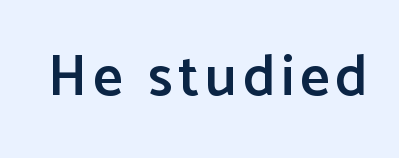
The image shows 57 px semibold sans-serif type, upright; set not underlined; low stroke contrast and a medium x-height.
